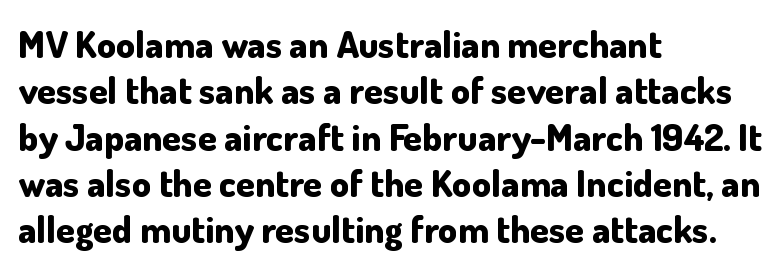
{"serif": "no", "italic": "no", "bold": "yes", "weight": "bold", "width": "normal", "stroke_contrast": "low", "x_height": "small", "monospaced": "no", "underline": "no", "align": "left", "line_spacing_ratio": 1.22, "letter_spacing": "normal", "letter_spacing_em": 0.0, "glyph_px": 38}
